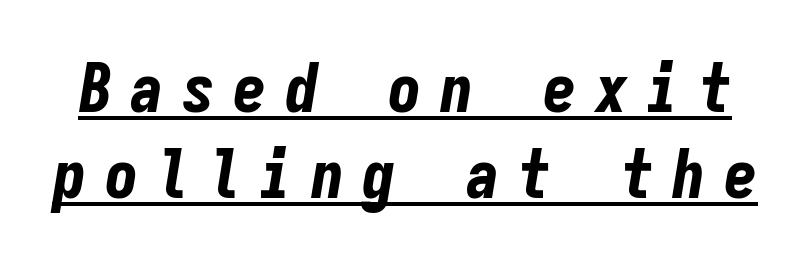
The image shows 67 px bold, condensed type, italic (leaning right), monospaced; set normal line spacing (1.29x), unusually wide letter spacing (+0.27 em), underlined; low stroke contrast and a medium x-height.
